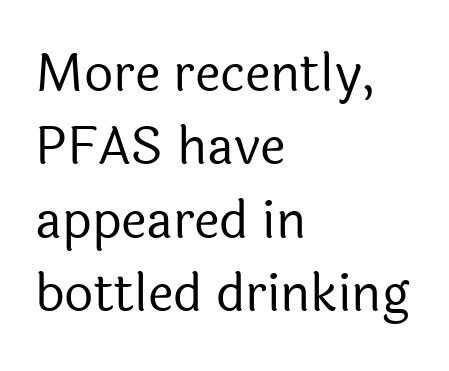
Q: Is the text bold? A: No.
Q: Is the text italic (slanted)? A: No, it is upright.
Q: Is the typeface a serif or a sans-serif typeface? A: Sans-serif.
Q: Is the text underlined? A: No.
Q: How is the paragraph aligned? A: Left-aligned.
Q: Is the spacing between letters normal or unusually wide? A: Normal.
Q: Is the spacing between lines tight, normal or loose? A: Normal.
Q: Width (condensed, normal, or wide)? A: Normal.
Q: x-height? A: Medium.
Q: Monospaced? A: No.
